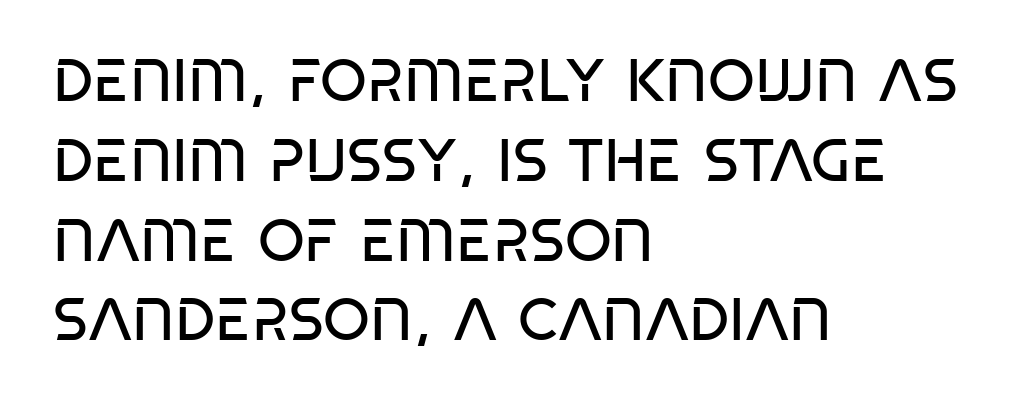
Notice how the passage keeps a crisp vertical edge on the left only. The lettering holds an erect, upright posture throughout. Vertical spacing — default. A typesetter would call this proportional, since set widths differ per character.
